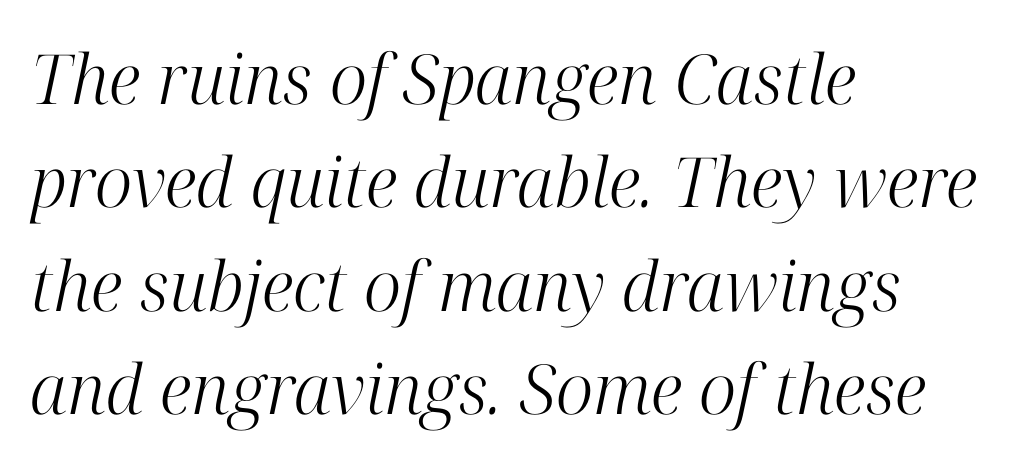
The image shows 69 px light serif type, italic (leaning right); set left-aligned, normal line spacing (1.5x), normal letter spacing, not underlined; high stroke contrast and a medium x-height.
